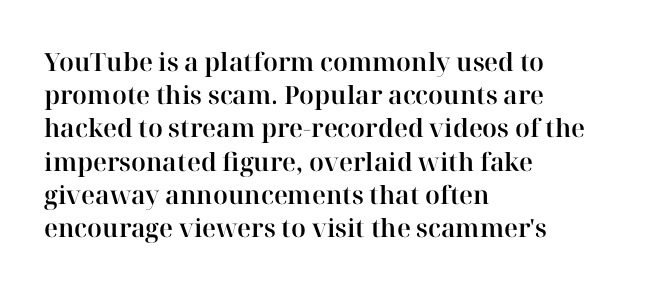
Q: Is the text italic (slanted)? A: No, it is upright.
Q: Is the text underlined? A: No.
Q: How is the paragraph aligned? A: Left-aligned.
Q: Is the spacing between letters normal or unusually wide? A: Normal.
Q: Is the spacing between lines tight, normal or loose? A: Normal.
